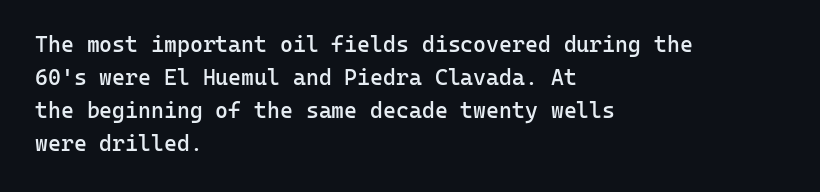
Q: Is the text bold? A: Semi-bold.
Q: Is the text italic (slanted)? A: No, it is upright.
Q: Is the text underlined? A: No.
Q: How is the paragraph aligned? A: Left-aligned.
Q: Is the spacing between letters normal or unusually wide? A: Normal.
Q: Is the spacing between lines tight, normal or loose? A: Normal.
